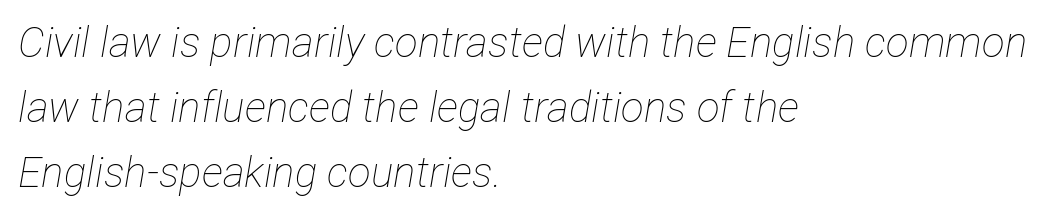
{"italic": "yes", "lean": "right", "slant_degrees": 12, "bold": "no", "weight": "thin", "width": "condensed", "stroke_contrast": "low", "x_height": "medium", "monospaced": "no", "underline": "no", "align": "left", "line_spacing": "normal", "line_spacing_ratio": 1.55, "letter_spacing": "normal", "letter_spacing_em": 0.0, "glyph_px": 42}
